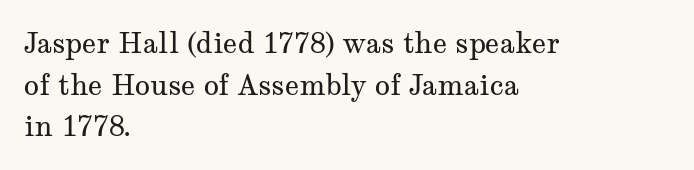
Classification — serif. How would I describe the line gaps? Plain and ordinary. Here the glyphs are tracked normally, forming tight word shapes. This is not heavy type; no bold has been used.
